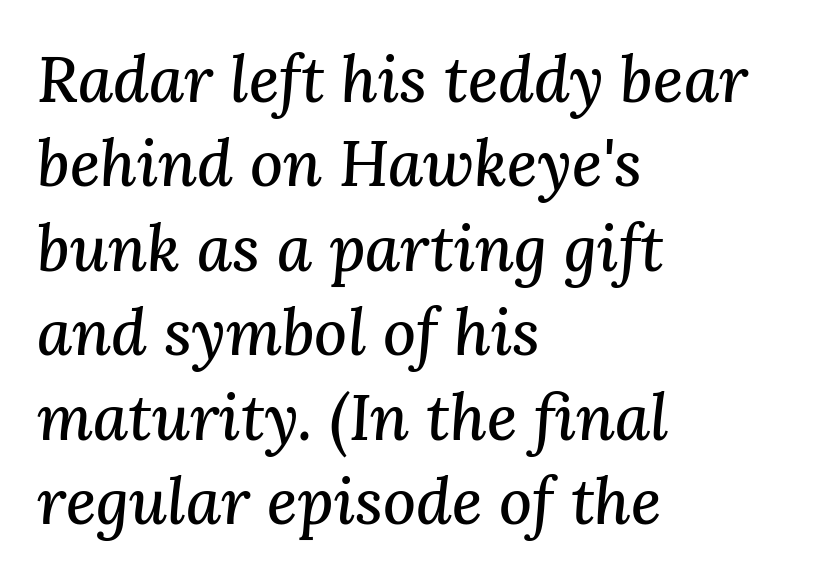
The image shows 64 px serif type, italic (leaning right); set left-aligned, normal line spacing (1.32x), normal letter spacing, not underlined; medium stroke contrast and a medium x-height.
